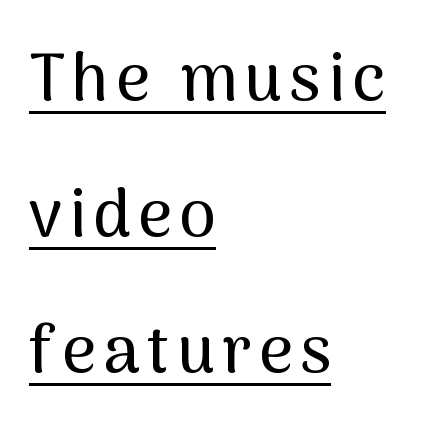
Varying glyph widths throughout — classic text-font behaviour. Ascenders rise straight up at ninety degrees. Unlike a traditional serif, this face leaves its strokes unadorned. Casual observation: everything's shoved over to the left.
